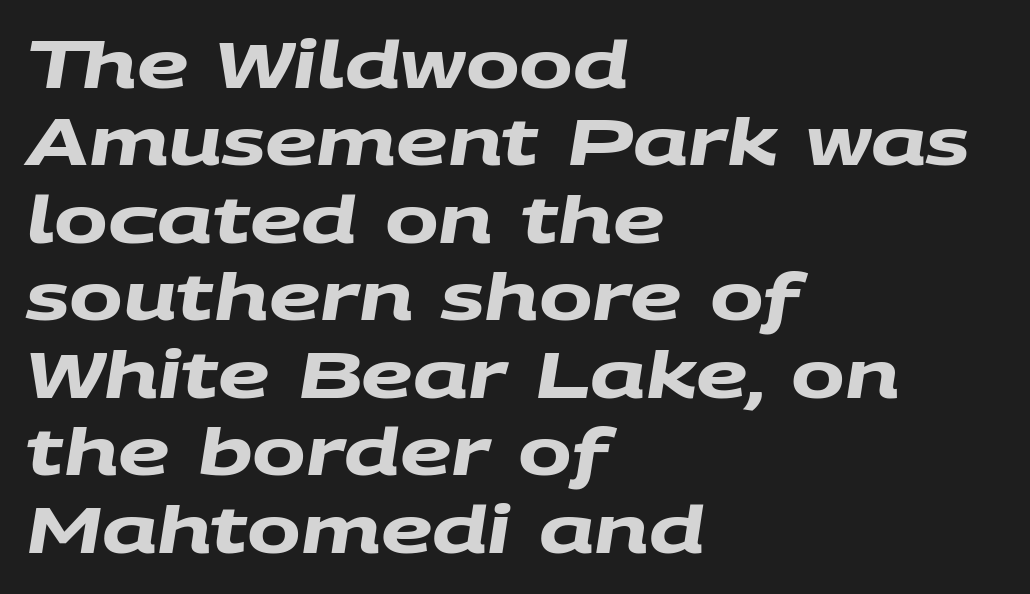
Q: Is the text bold? A: Yes.
Q: Is the typeface a serif or a sans-serif typeface? A: Sans-serif.
Q: Is the text underlined? A: No.
Q: How is the paragraph aligned? A: Left-aligned.
Q: Is the spacing between letters normal or unusually wide? A: Normal.
Q: Width (condensed, normal, or wide)? A: Wide.
Q: Stroke contrast? A: Medium.
Q: x-height? A: Large.
Q: Monospaced? A: No.
